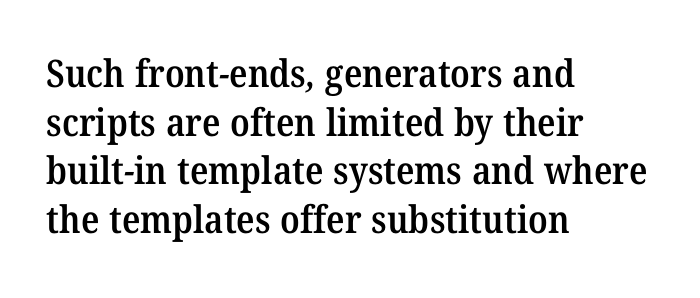
Unlike a clean sans, this face finishes its strokes with serifs. Characters follow at the spacing the type designer built in. Each letter keeps its own natural width here, so spacing adapts to shape. Firm but not heavy-handed strokes: this text is semibold. Clear beneath every line of the passage. Every row of glyphs begins at an identical x-position on the left.
